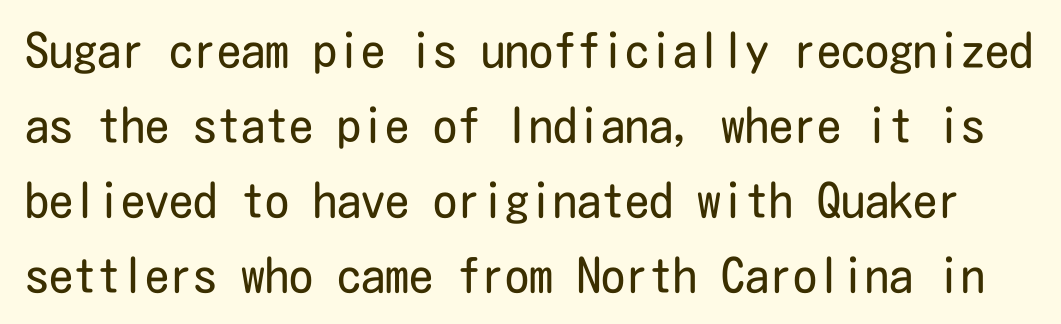
The image shows 48 px regular-weight, condensed sans-serif type, upright; set normal line spacing (1.56x), normal letter spacing, not underlined; low stroke contrast and a medium x-height.
